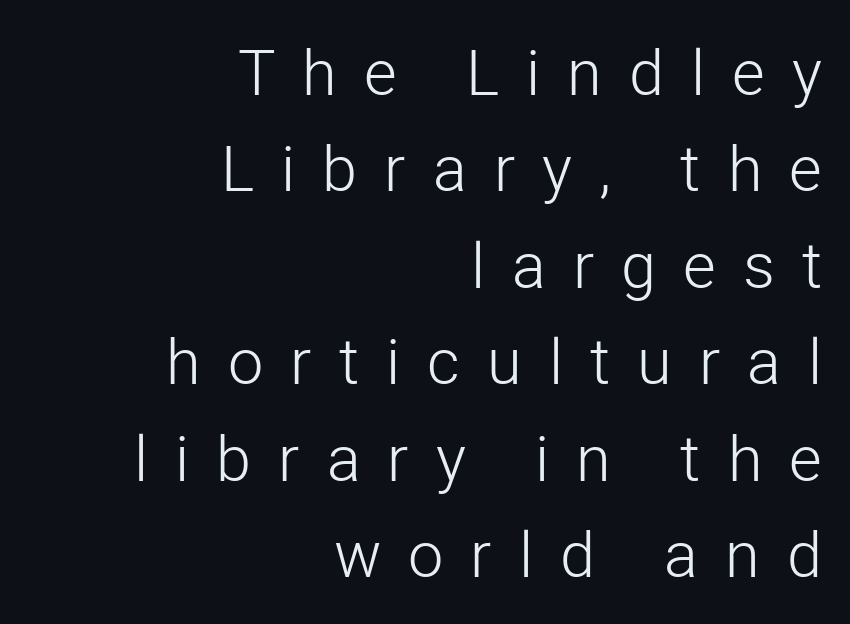
The image shows 63 px light sans-serif type, upright; set right-aligned, normal line spacing (1.53x), unusually wide letter spacing (+0.43 em), not underlined; low stroke contrast and a medium x-height.
